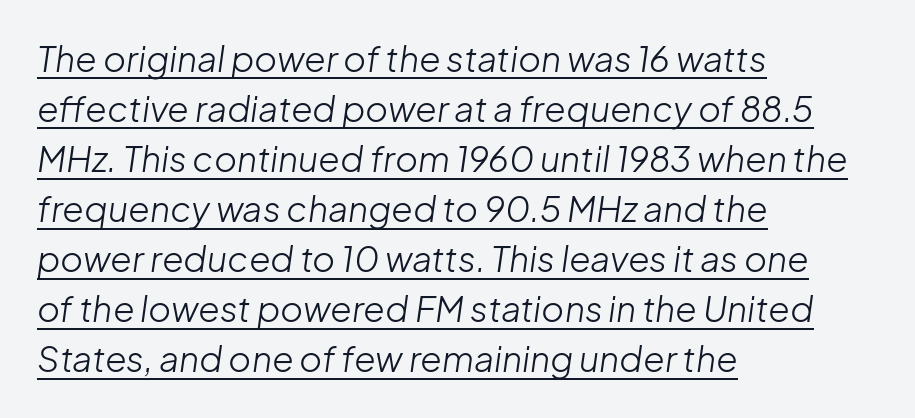
Q: Is the text bold? A: No.
Q: Is the text italic (slanted)? A: Yes, it leans right by about 8 degrees.
Q: Is the text underlined? A: Yes.
Q: How is the paragraph aligned? A: Left-aligned.
Q: Is the spacing between letters normal or unusually wide? A: Normal.
Q: Is the spacing between lines tight, normal or loose? A: Normal.
Q: Width (condensed, normal, or wide)? A: Normal.
Q: Stroke contrast? A: Low.
Q: x-height? A: Medium.
Q: Monospaced? A: No.
